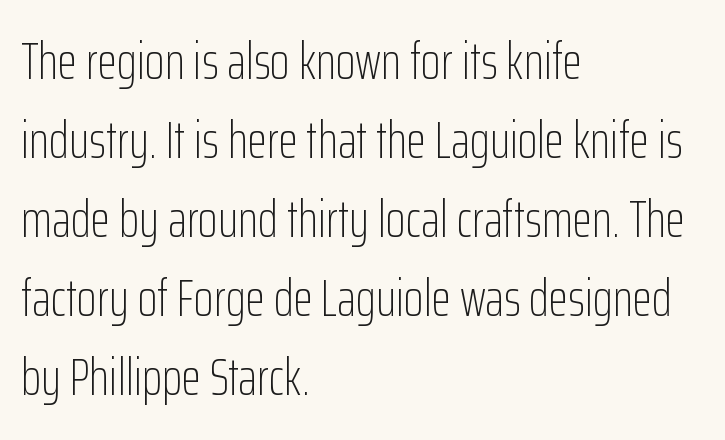
Q: Is the text bold? A: No.
Q: Is the text italic (slanted)? A: No, it is upright.
Q: Is the typeface a serif or a sans-serif typeface? A: Sans-serif.
Q: Is the text underlined? A: No.
Q: How is the paragraph aligned? A: Left-aligned.
Q: Is the spacing between letters normal or unusually wide? A: Normal.
Q: Is the spacing between lines tight, normal or loose? A: Normal.
Q: Width (condensed, normal, or wide)? A: Condensed.
Q: Stroke contrast? A: Low.
Q: x-height? A: Medium.
Q: Monospaced? A: No.
